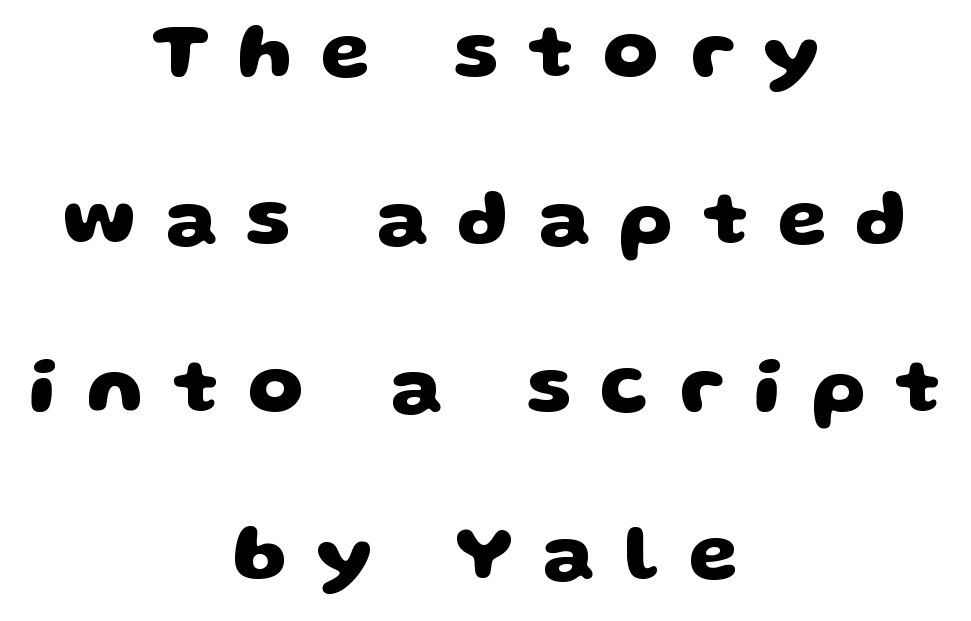
{"serif": "no", "bold": "yes", "weight": "heavy", "width": "wide", "stroke_contrast": "low", "x_height": "large", "monospaced": "no", "underline": "no", "align": "center", "line_spacing": "loose", "line_spacing_ratio": 2.12, "letter_spacing": "wide", "letter_spacing_em": 0.37, "glyph_px": 79}
